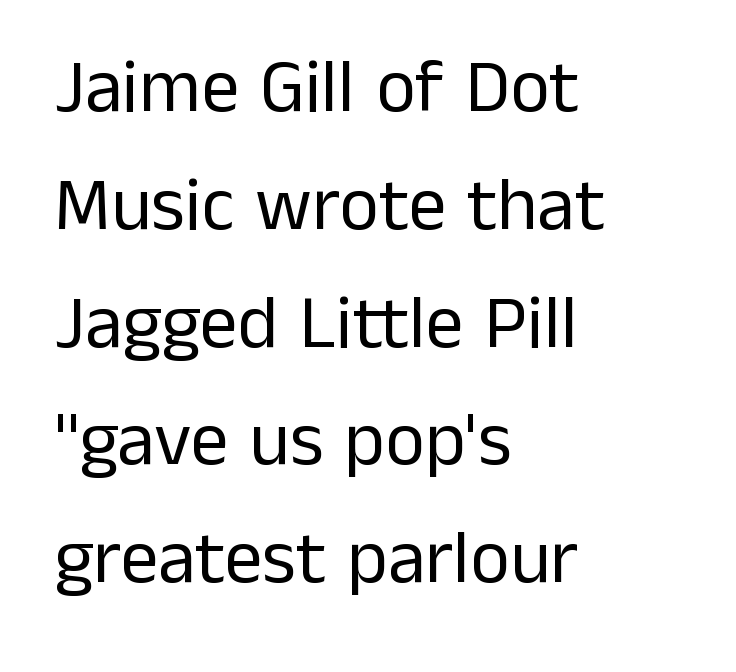
The font's upright variant was chosen for this text. Rule under the text: the space is simply empty. The lines sit at an ordinary, default distance from one another. Spacing verdict: proportional, widths tailored to each character.
